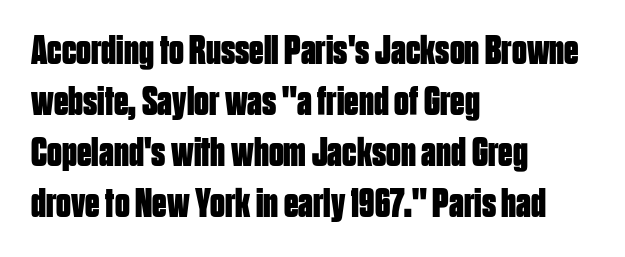
Check where the strokes stop: nothing finishes them off — pure sans. The lettering stays uniformly vertical, giving the passage a roman look. These lines are rendered in a variable-pitch font. These lines stack with their left ends in a neat column. This sample uses plain, unmodified letter spacing.
